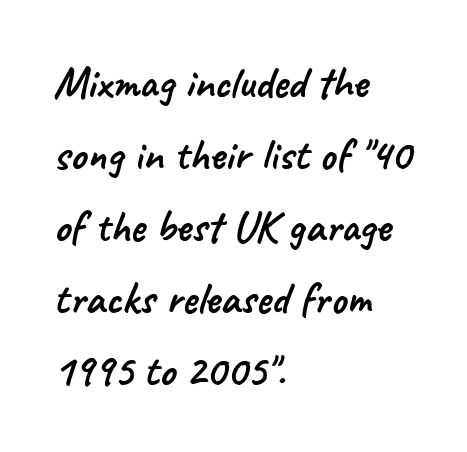
{"serif": "no", "width": "normal", "stroke_contrast": "low", "x_height": "small", "monospaced": "no", "underline": "no", "align": "left", "line_spacing": "normal", "line_spacing_ratio": 1.6, "letter_spacing": "normal", "letter_spacing_em": 0.0, "glyph_px": 45}
